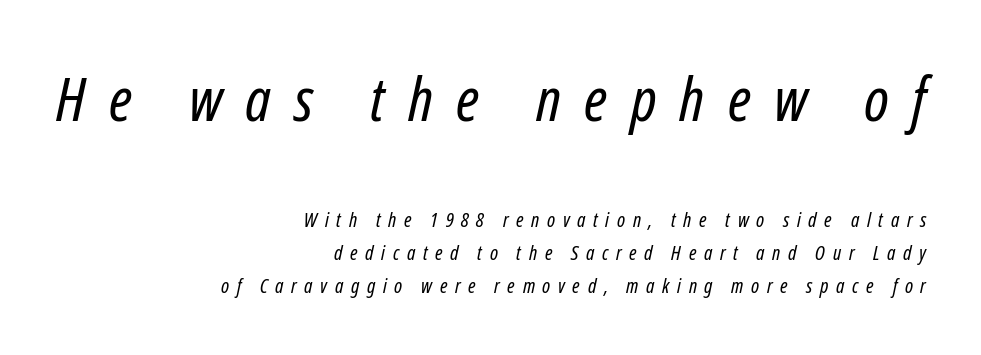
The image shows 61 px regular-weight, condensed type, italic (leaning right); set right-aligned, normal line spacing (1.66x), unusually wide letter spacing (+0.38 em), not underlined; the first (top) block is 3.05x larger; low stroke contrast and a medium x-height.
